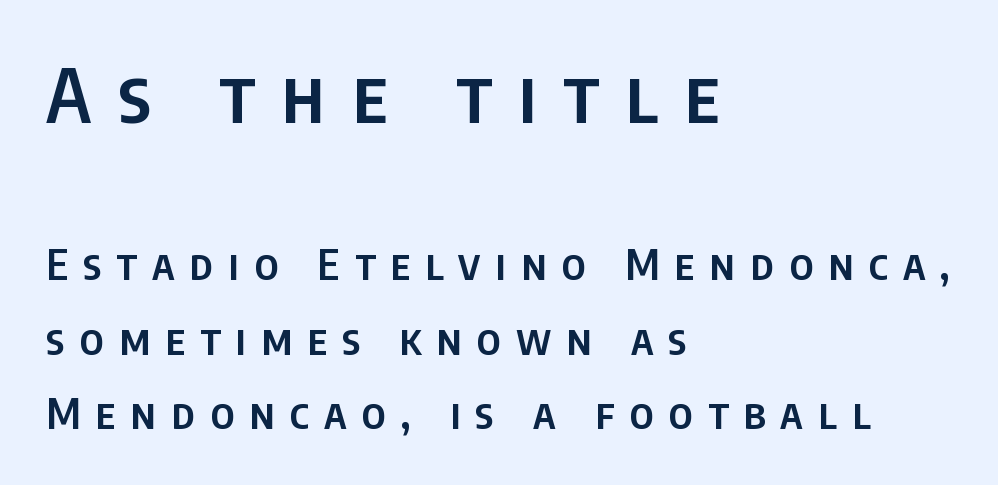
The image shows 74 px semibold, condensed sans-serif type, upright; set left-aligned, line spacing 1.77x, unusually wide letter spacing (+0.36 em), not underlined; the first (top) block is 1.76x larger; low stroke contrast and a large x-height.
